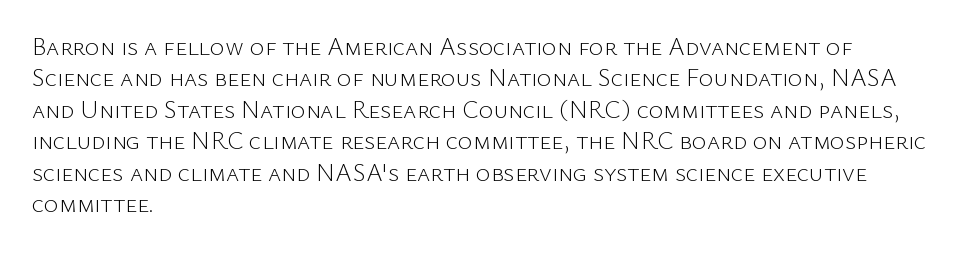
No letter is thick-stroked: the sample isn't bold. This is roman type, the default non-slanted kind. One glance says typical: line gaps are just what's usual. Plain, unruled lines of type. This sample is left-justified, so line endings fall wherever the words run out.
